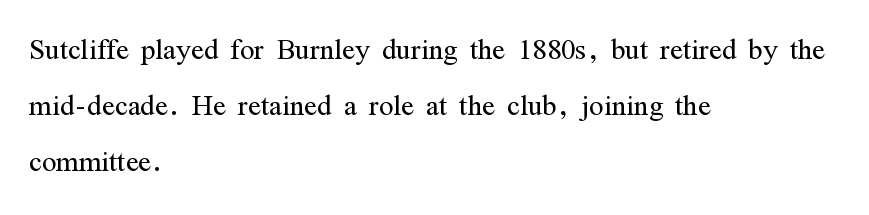
A serif font was chosen for this passage. In terms of leading, this rendering sits right in the middle. In terms of letterspacing, this is plain default setting. Weight class: somewhere from thin through regular. Caption: multi-line text, flush left, ragged right. Lines of text with bare space underneath.
